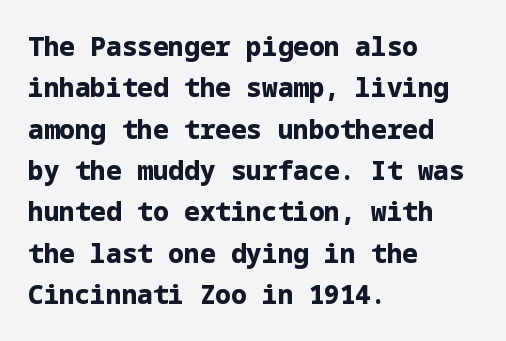
Descenders are the only things crossing below the line. Honestly, the row spacing looks completely unremarkable. The font is running at its bold setting. Inter-character spacing is left at the font's built-in metrics. Vertical strokes here are truly vertical.
